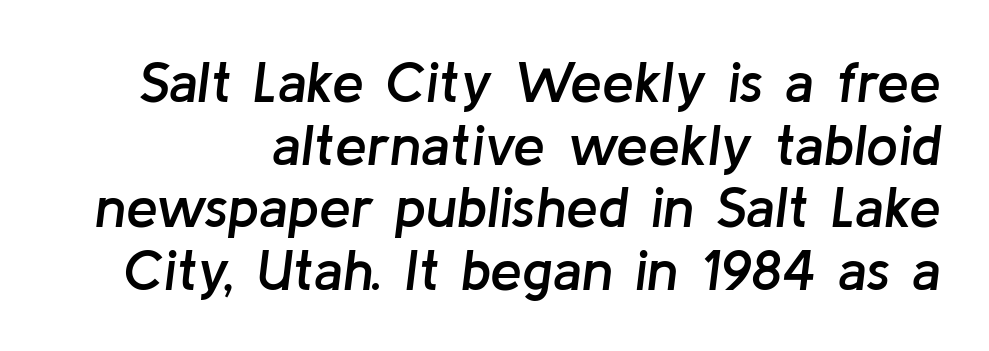
The image shows 57 px semibold type, italic (leaning right); set tight line spacing (1.1x), normal letter spacing, not underlined; low stroke contrast and a medium x-height.
